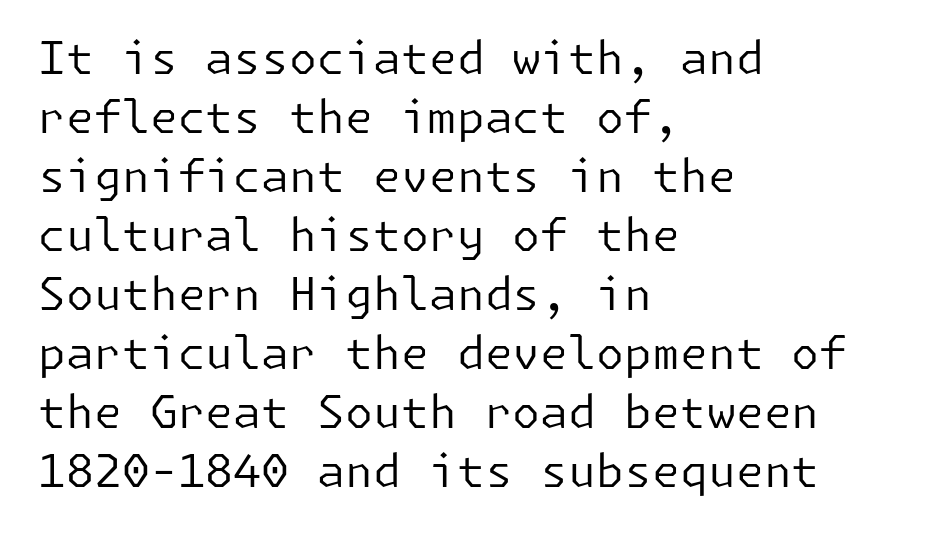
Caption: standard tracking, unaltered. Summary of vertical rhythm: regular, with standard interline spacing. No heavy texture on the line: the type isn't bold. The letters stand straight up with perfectly vertical stems.
